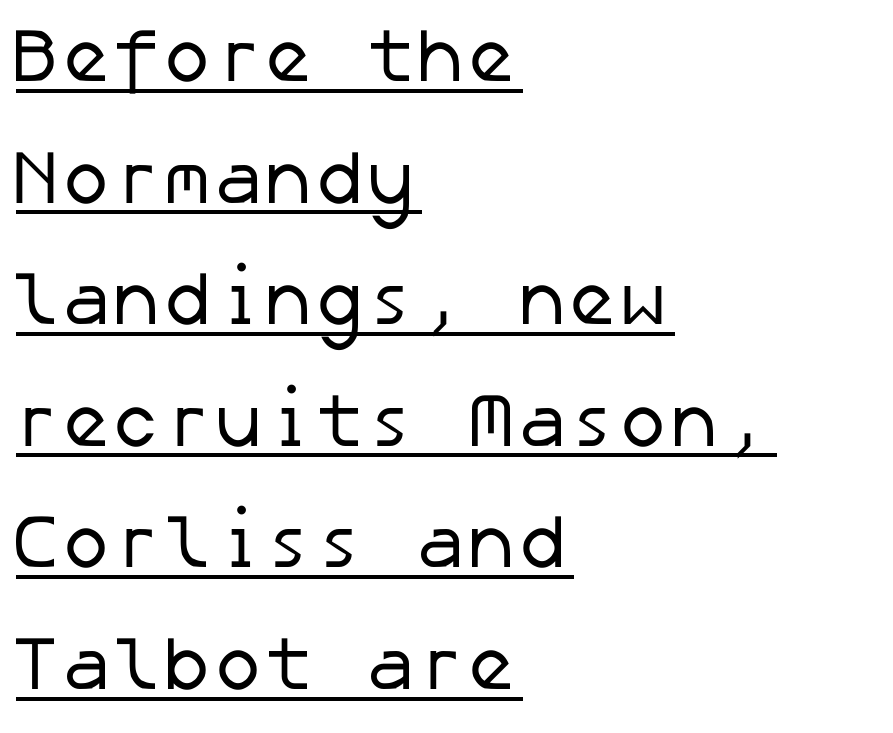
{"serif": "no", "bold": "no", "weight": "regular", "width": "normal", "stroke_contrast": "low", "x_height": "medium", "underline": "yes", "align": "left", "line_spacing": "normal", "line_spacing_ratio": 1.6, "letter_spacing": "normal", "letter_spacing_em": 0.0, "glyph_px": 76}
